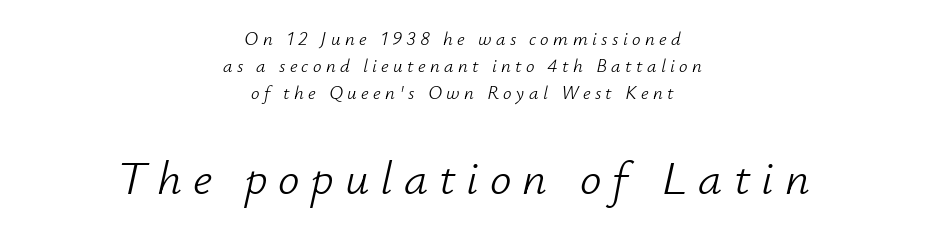
Q: Is the text bold? A: No.
Q: Is the text italic (slanted)? A: Yes, it leans right by about 12 degrees.
Q: Is the text underlined? A: No.
Q: How is the paragraph aligned? A: Centered.
Q: Is the spacing between letters normal or unusually wide? A: Unusually wide.
Q: Is the spacing between lines tight, normal or loose? A: Normal.
Q: Which block of text is set in a larger size, the first (top) or the second (bottom)? A: The second (bottom) one.
Q: Width (condensed, normal, or wide)? A: Normal.
Q: Stroke contrast? A: Low.
Q: x-height? A: Small.
Q: Monospaced? A: No.
